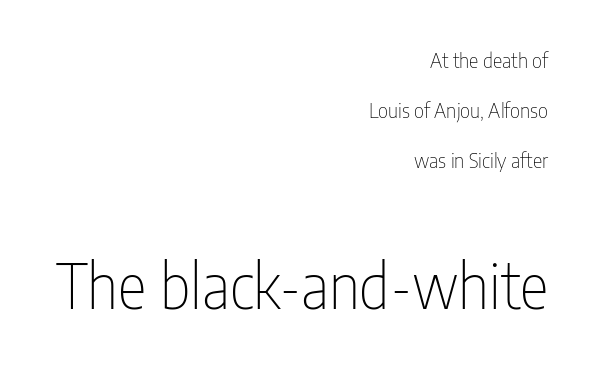
Words appear dense and cohesive because spacing is normal. The letters in the lower block stand taller than those in the block above. Stems here are at most as thick as an everyday book face. Does the lettering tilt? It doesn't — this is upright.
